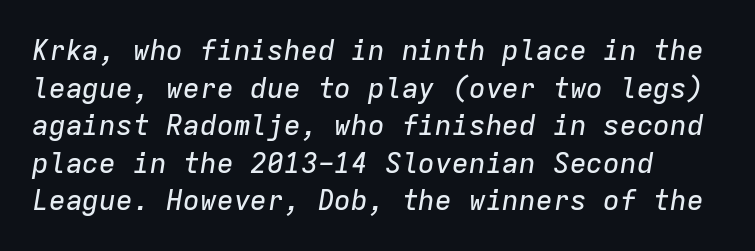
The image shows 28 px text type, italic (leaning right), monospaced; set left-aligned, normal line spacing (1.34x), normal letter spacing, not underlined; low stroke contrast and a medium x-height.
